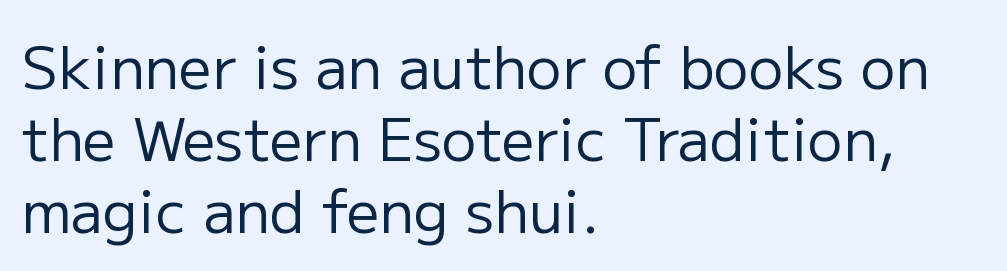
Note the varied advance widths — an 'i' is clearly narrower than an 'm'. Does extra space separate the letters? No, they use regular spacing. Line starts are locked; line ends wander. It's the straight-up-and-down kind of type.
